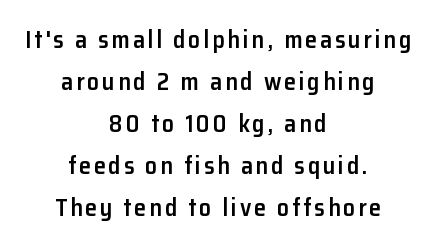
{"italic": "no", "bold": "semi", "underline": "no", "align": "center", "line_spacing_ratio": 1.75, "glyph_px": 24}
